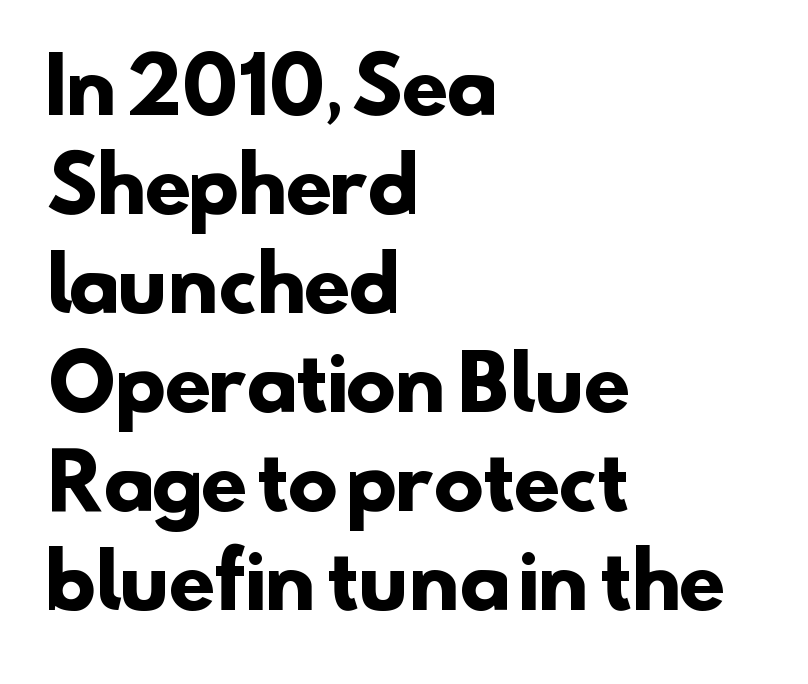
Line spacing here is normal. Lines of text with bare space underneath. A full-strength bold gives these letters their thick strokes. This sample has the flowing, uneven cadence of proportional lettering.
